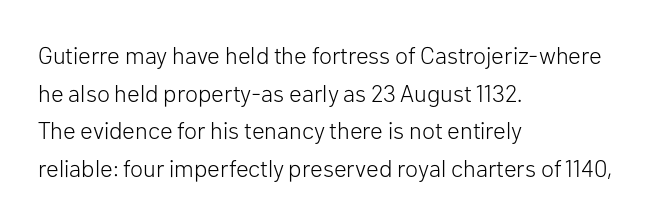
Q: Is the text bold? A: No.
Q: Is the text italic (slanted)? A: No, it is upright.
Q: Is the text underlined? A: No.
Q: How is the paragraph aligned? A: Left-aligned.
Q: Is the spacing between letters normal or unusually wide? A: Normal.
Q: Is the spacing between lines tight, normal or loose? A: Normal.
